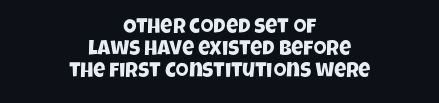
Q: Is the text underlined? A: No.
Q: How is the paragraph aligned? A: Centered.
Q: Is the spacing between letters normal or unusually wide? A: Normal.
Q: Is the spacing between lines tight, normal or loose? A: Tight.
